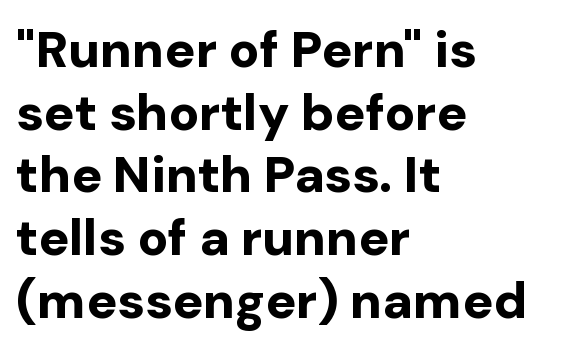
Q: Is the text bold? A: Yes.
Q: Is the text italic (slanted)? A: No, it is upright.
Q: Is the typeface a serif or a sans-serif typeface? A: Sans-serif.
Q: Is the text underlined? A: No.
Q: How is the paragraph aligned? A: Left-aligned.
Q: Is the spacing between letters normal or unusually wide? A: Normal.
Q: Width (condensed, normal, or wide)? A: Normal.
Q: Stroke contrast? A: Low.
Q: x-height? A: Medium.
Q: Monospaced? A: No.
